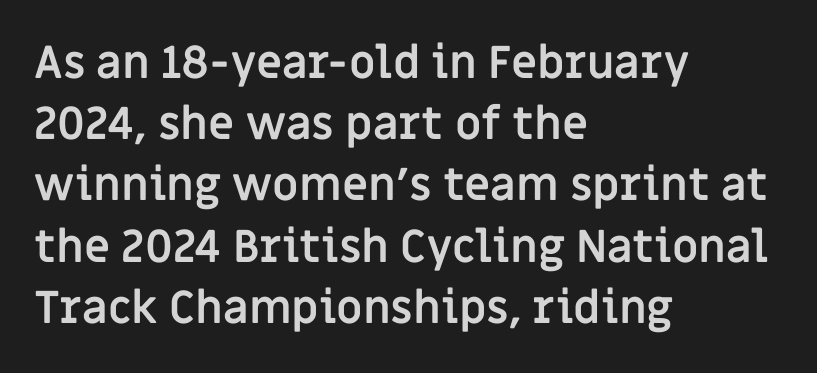
The passage shown is emphatically bold. The passage shown is typeset with a sans-serif family. This sample uses an upright cut, with every glyph sitting square on the baseline. Compared with a centered layout, this one pins lines to the left instead. Glance below the letters and you will spot only blank space.
